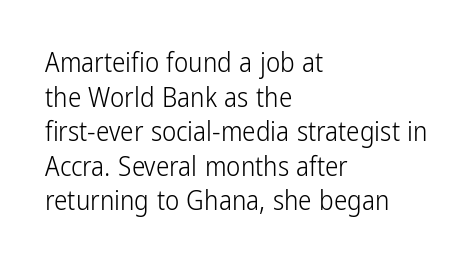
The block of text has a typical density, with ordinary space between rows. Which margin do the lines hug? The left one — the right edge is uneven. The space directly below the letters is spotless. This is the regular roman posture of the typeface. Does extra space separate the letters? No, they use regular spacing.
